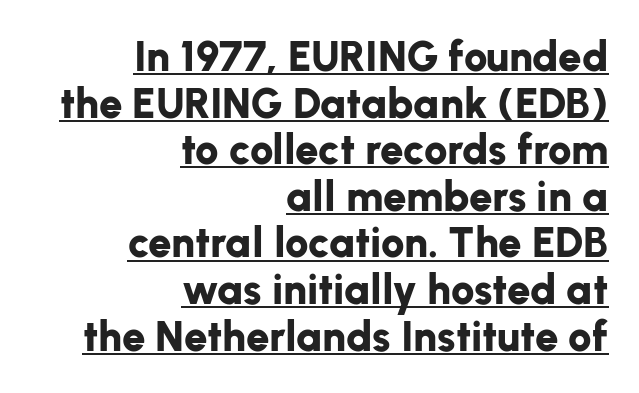
The image shows 42 px bold sans-serif type, upright; set right-aligned, tight line spacing (1.11x), normal letter spacing, underlined; low stroke contrast and a medium x-height.
